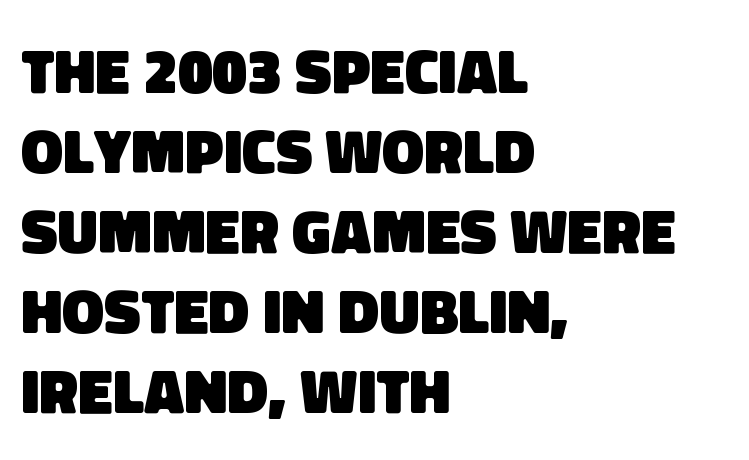
{"serif": "no", "bold": "yes", "weight": "heavy", "width": "normal", "stroke_contrast": "low", "x_height": "large", "monospaced": "no", "underline": "no", "align": "left", "line_spacing": "normal", "line_spacing_ratio": 1.27, "letter_spacing": "normal", "letter_spacing_em": 0.0, "glyph_px": 63}
